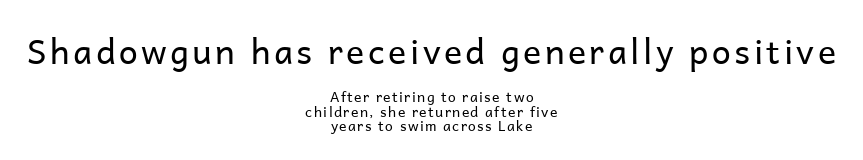
{"serif": "no", "italic": "no", "bold": "no", "weight": "regular", "width": "normal", "stroke_contrast": "low", "x_height": "medium", "monospaced": "no", "underline": "no", "align": "center", "line_spacing": "tight", "line_spacing_ratio": 1.03, "larger_block": "first", "size_ratio": 2.43, "glyph_px": 34}
